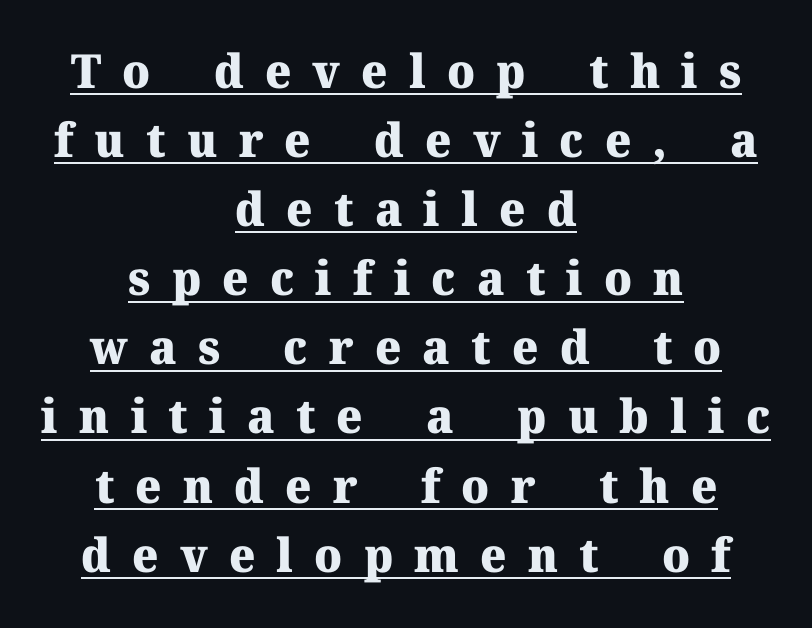
The specimen includes a rule beneath the text block's lines. The rendering uses a moderate line-height, typical for paragraphs. Looks like regular typesetting: each glyph gets only the width it needs. Alignment: centered. The type family on display is of the serif kind. These lines have a slow, spaced-out rhythm from letter to letter.
